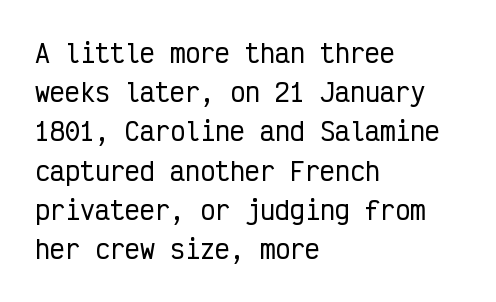
The image shows 25 px text type, upright; set left-aligned, normal line spacing (1.57x), normal letter spacing, not underlined.
